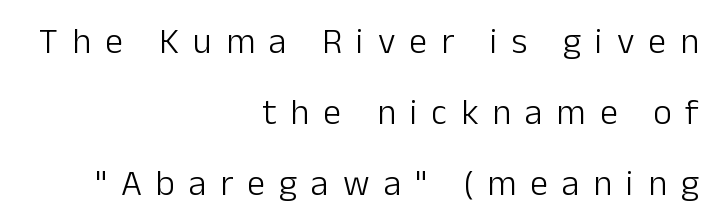
The image shows 36 px light sans-serif type, upright; set right-aligned, loose line spacing (1.97x), unusually wide letter spacing (+0.39 em), not underlined; low stroke contrast and a medium x-height.
